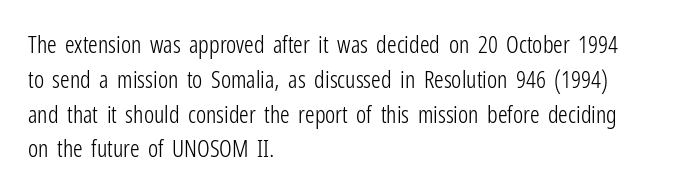
The image shows 24 px text type, upright; set left-aligned, normal line spacing (1.45x), normal letter spacing, not underlined.
